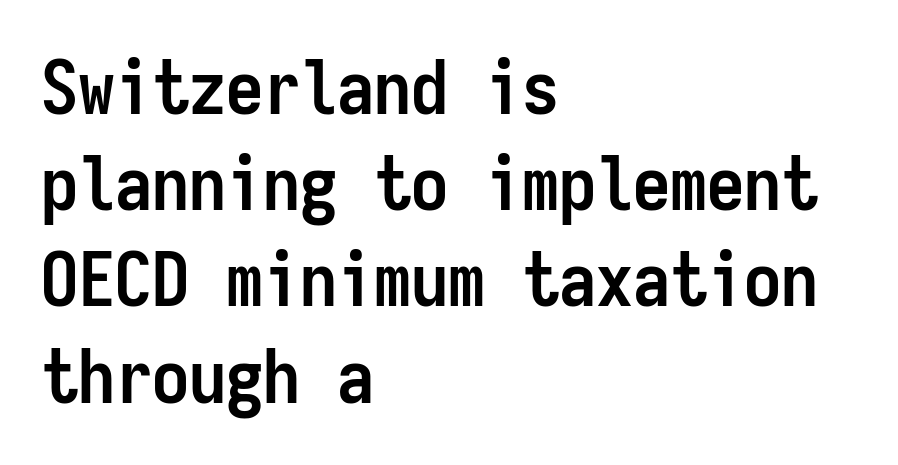
Q: Is the text bold? A: Yes.
Q: Is the text italic (slanted)? A: No, it is upright.
Q: Is the typeface a serif or a sans-serif typeface? A: Sans-serif.
Q: Is the text underlined? A: No.
Q: How is the paragraph aligned? A: Left-aligned.
Q: Is the spacing between letters normal or unusually wide? A: Normal.
Q: Is the spacing between lines tight, normal or loose? A: Normal.
Q: Width (condensed, normal, or wide)? A: Condensed.
Q: Stroke contrast? A: Low.
Q: x-height? A: Medium.
Q: Monospaced? A: Yes.
